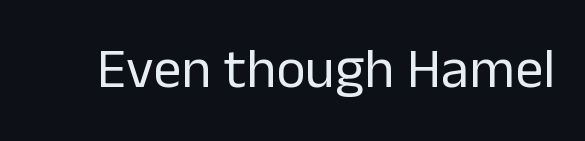
{"serif": "no", "italic": "no", "bold": "no", "weight": "regular", "width": "normal", "stroke_contrast": "low", "x_height": "medium", "monospaced": "no", "underline": "no", "letter_spacing": "normal", "letter_spacing_em": 0.0, "glyph_px": 56}
